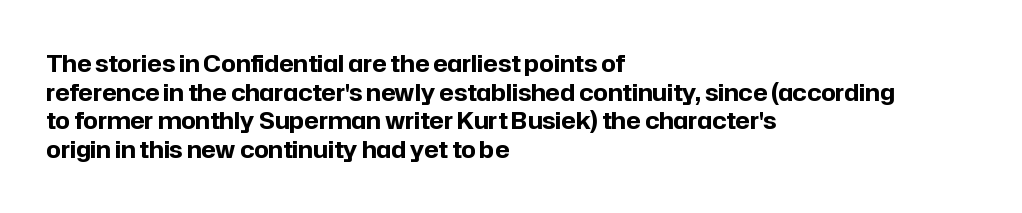
In CSS terms this would be text-align: left. On the weight axis this lands at bold, roughly 700. No word sits above an underline. Regarding leading, the lines here are spaced in the standard way. Quick note: not italic, upright. Glyph-to-glyph distance matches everyday printed text.
